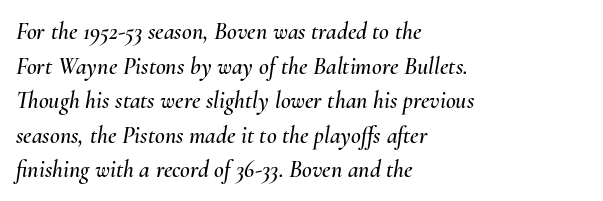
The typesetter chose a ragged-right arrangement here. Underlining? Definitely not there. There's an unmistakable incline to the writing here. Does extra space separate the letters? No, they use regular spacing. Evenly set lines give the paragraph a standard silhouette.
